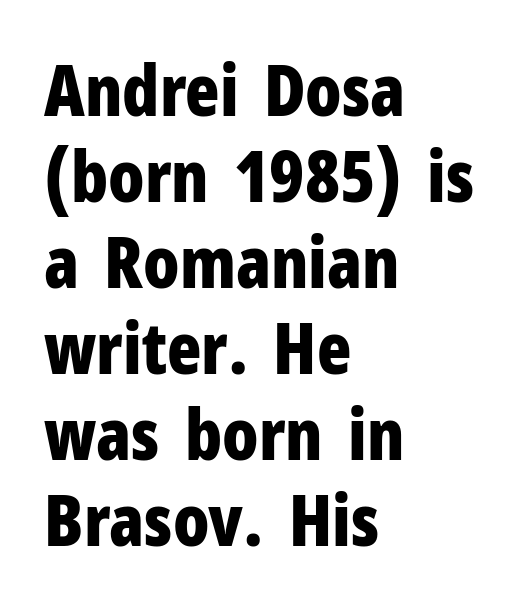
{"serif": "no", "italic": "no", "bold": "yes", "weight": "bold", "width": "condensed", "stroke_contrast": "low", "x_height": "medium", "monospaced": "no", "underline": "no", "align": "left", "line_spacing_ratio": 1.21, "letter_spacing": "normal", "letter_spacing_em": 0.0, "glyph_px": 71}
